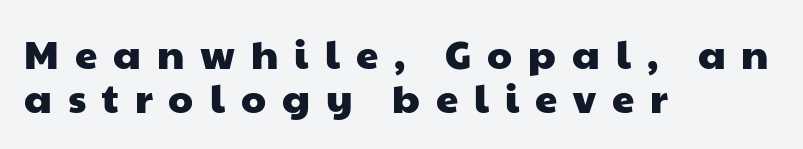
Q: Is the typeface a serif or a sans-serif typeface? A: Sans-serif.
Q: Is the text underlined? A: No.
Q: How is the paragraph aligned? A: Left-aligned.
Q: Is the spacing between letters normal or unusually wide? A: Unusually wide.
Q: Is the spacing between lines tight, normal or loose? A: Tight.
Q: Width (condensed, normal, or wide)? A: Wide.
Q: Stroke contrast? A: Low.
Q: x-height? A: Medium.
Q: Monospaced? A: No.
